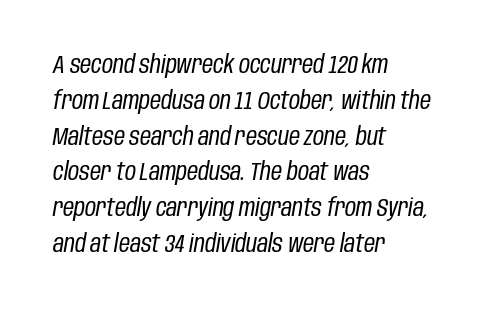
Bold? No — there's no thickening of the strokes. The tracking reads as untouched default to a designer's eye. A typesetter would call this leading conventional body-copy spacing. The specimen reads as italic at a glance.
